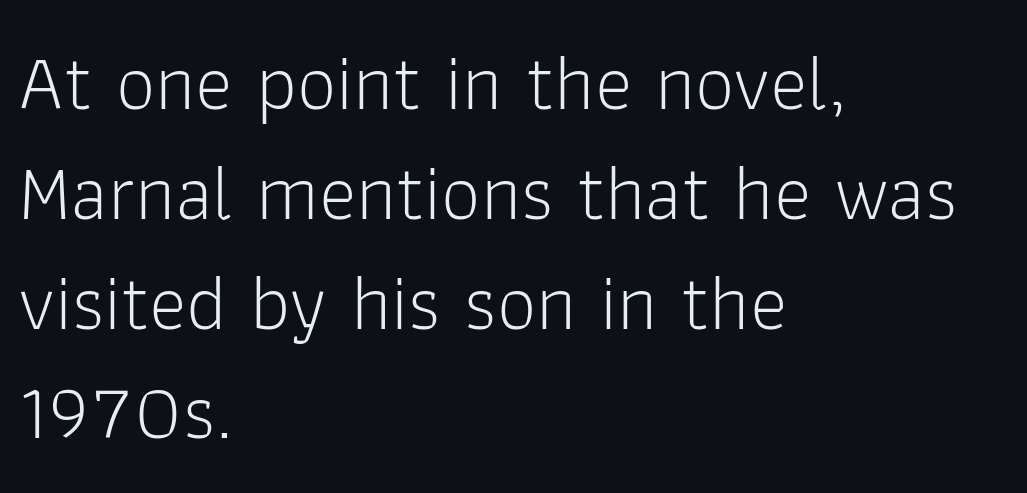
{"serif": "no", "italic": "no", "bold": "no", "weight": "light", "width": "normal", "stroke_contrast": "low", "x_height": "medium", "monospaced": "no", "underline": "no", "align": "left", "line_spacing": "normal", "line_spacing_ratio": 1.39, "letter_spacing": "normal", "letter_spacing_em": 0.0, "glyph_px": 79}
